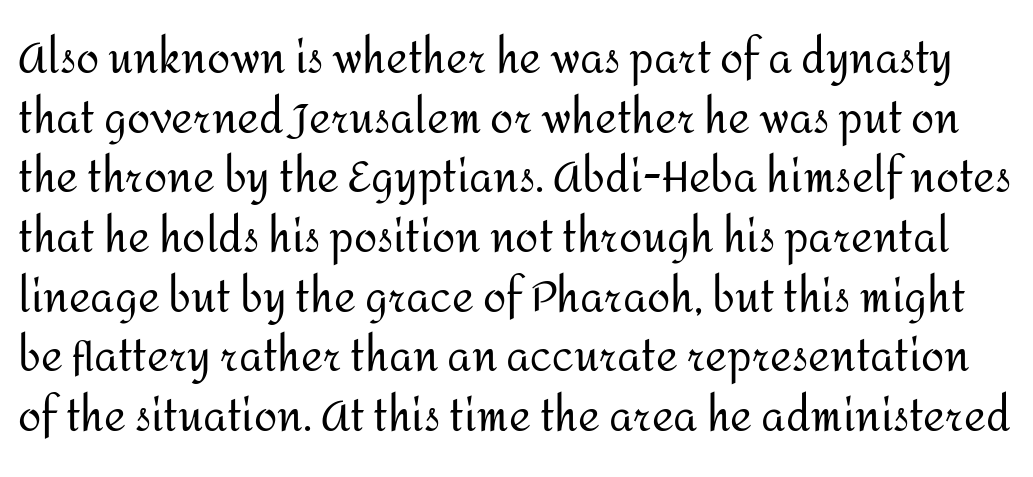
Q: Is the text bold? A: No.
Q: Is the text italic (slanted)? A: No, it is upright.
Q: Is the typeface a serif or a sans-serif typeface? A: Sans-serif.
Q: Is the text underlined? A: No.
Q: Is the spacing between letters normal or unusually wide? A: Normal.
Q: Is the spacing between lines tight, normal or loose? A: Normal.
Q: Width (condensed, normal, or wide)? A: Normal.
Q: Stroke contrast? A: Medium.
Q: x-height? A: Medium.
Q: Monospaced? A: No.
